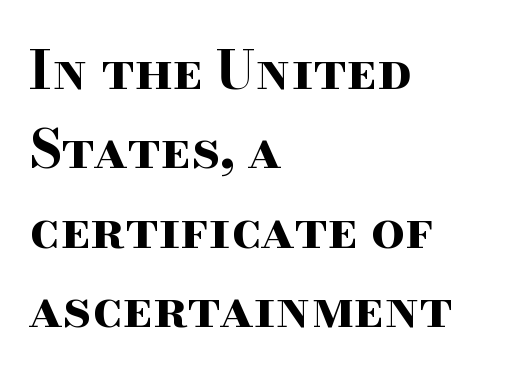
Q: Is the text bold? A: Yes.
Q: Is the text italic (slanted)? A: No, it is upright.
Q: Is the typeface a serif or a sans-serif typeface? A: Serif.
Q: Is the text underlined? A: No.
Q: How is the paragraph aligned? A: Left-aligned.
Q: Is the spacing between letters normal or unusually wide? A: Normal.
Q: Is the spacing between lines tight, normal or loose? A: Normal.
Q: Width (condensed, normal, or wide)? A: Wide.
Q: Stroke contrast? A: High.
Q: x-height? A: Small.
Q: Monospaced? A: No.
